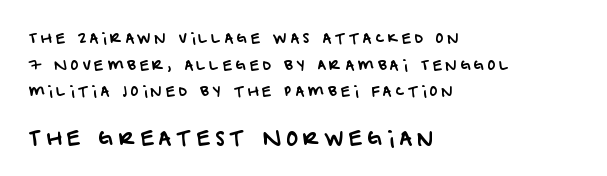
{"underline": "no", "align": "left", "line_spacing": "loose", "line_spacing_ratio": 1.9, "letter_spacing": "wide", "letter_spacing_em": 0.24, "larger_block": "second", "size_ratio": 1.43, "glyph_px": 20}
